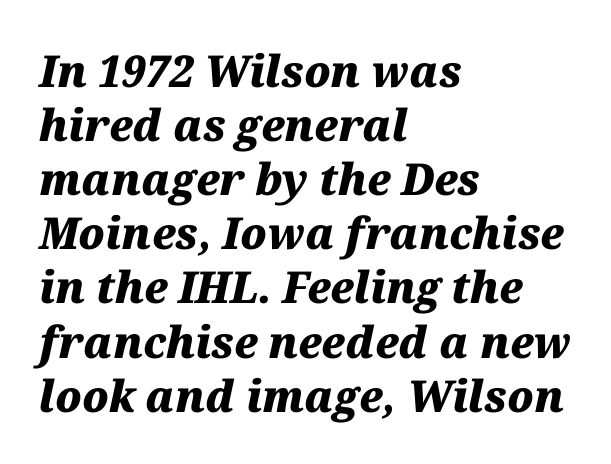
Q: Is the text bold? A: Yes.
Q: Is the text italic (slanted)? A: Yes, it leans right by about 12 degrees.
Q: Is the text underlined? A: No.
Q: How is the paragraph aligned? A: Left-aligned.
Q: Is the spacing between letters normal or unusually wide? A: Normal.
Q: Width (condensed, normal, or wide)? A: Normal.
Q: Stroke contrast? A: Medium.
Q: x-height? A: Medium.
Q: Monospaced? A: No.
